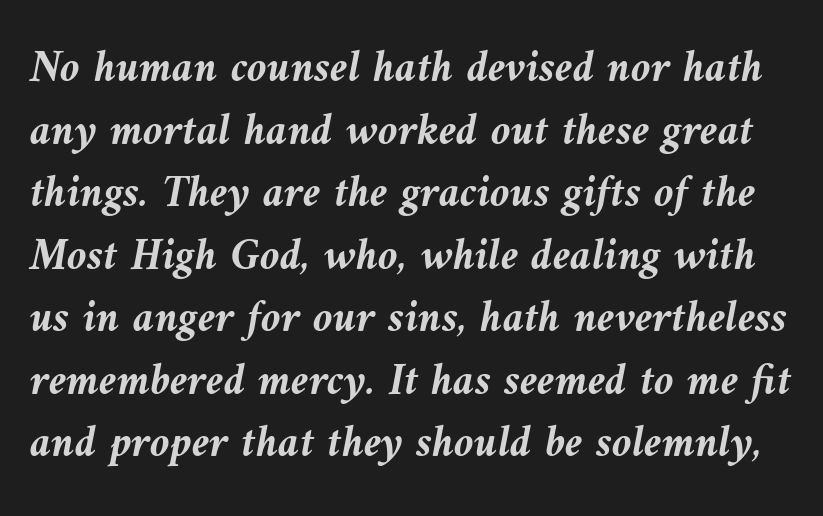
The image shows 45 px semibold type, italic (leaning left); set normal line spacing (1.39x), normal letter spacing, not underlined; medium stroke contrast and a medium x-height.
